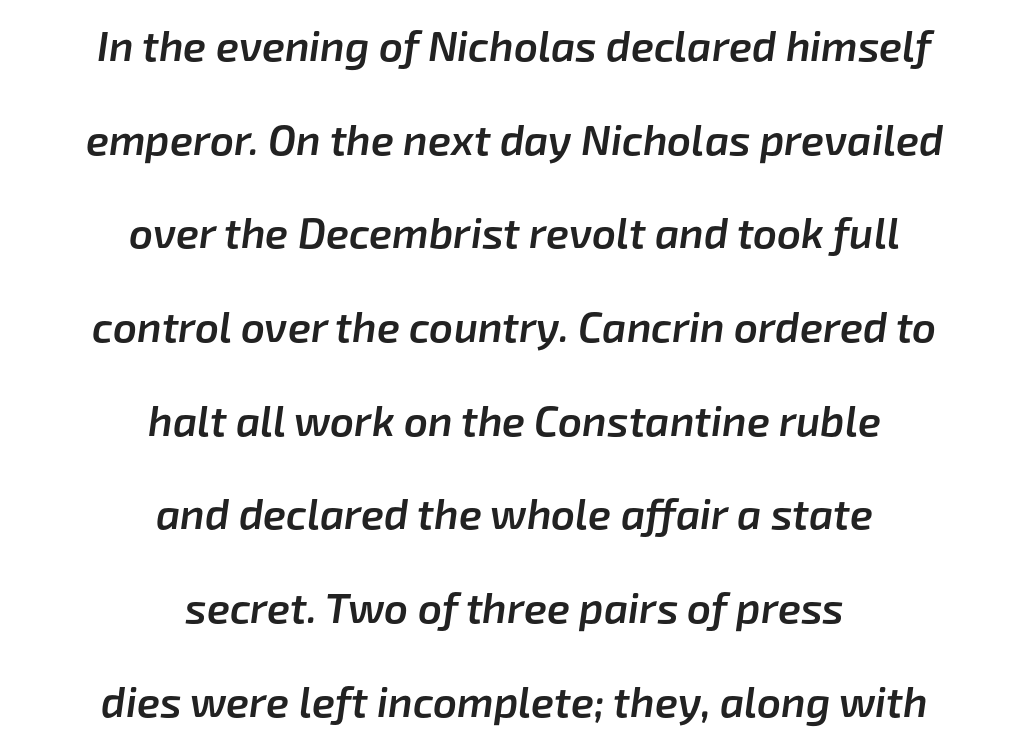
The lettering tilts uniformly, giving the passage an italic look. Observe the ordinary spacing: letters are neighbours, not strangers. Reading down the block, each line starts at a different indent, mirrored at its end. What weight is shown? A semibold, between regular and bold.
